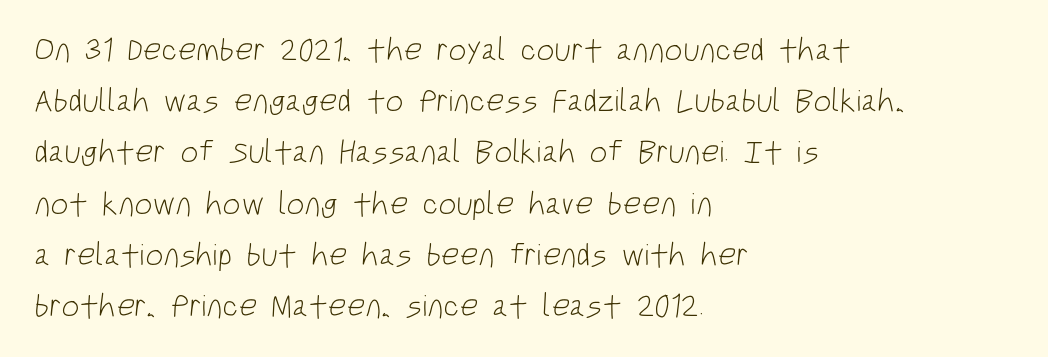
The image shows 32 px light, condensed sans-serif type; set left-aligned, normal line spacing (1.6x), normal letter spacing, not underlined; low stroke contrast and a large x-height.
